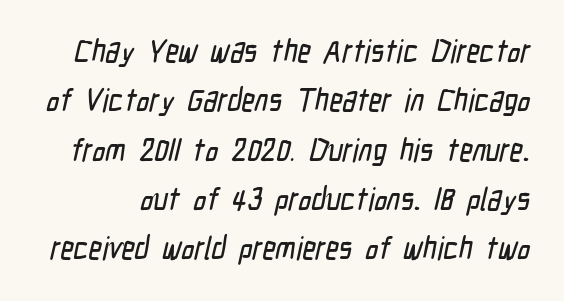
Q: Is the typeface a serif or a sans-serif typeface? A: Sans-serif.
Q: Is the text underlined? A: No.
Q: Is the spacing between letters normal or unusually wide? A: Normal.
Q: Is the spacing between lines tight, normal or loose? A: Normal.
Q: Width (condensed, normal, or wide)? A: Condensed.
Q: Stroke contrast? A: Low.
Q: x-height? A: Medium.
Q: Monospaced? A: No.
